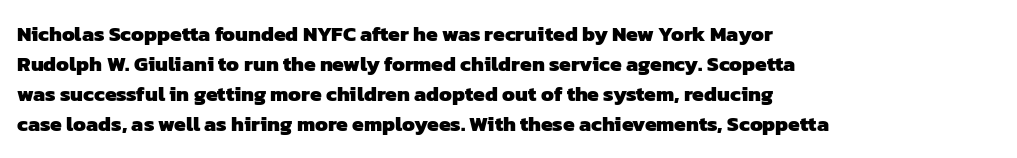
Q: Is the text bold? A: Yes.
Q: Is the text underlined? A: No.
Q: How is the paragraph aligned? A: Left-aligned.
Q: Is the spacing between letters normal or unusually wide? A: Normal.
Q: Is the spacing between lines tight, normal or loose? A: Normal.
